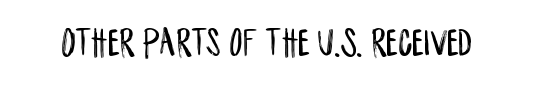
Between one letter and the next there's only the usual sliver of space. The rendering shows plain stroke endings on the letterforms — a sans-serif design. Proportional: the letters do not fall into vertical columns. Honestly, there is no underline to notice here at all.
